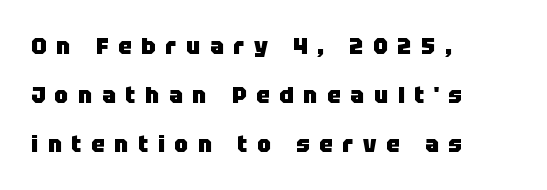
The image shows 23 px bold type, upright; set left-aligned, loose line spacing (2.13x), unusually wide letter spacing (+0.42 em), not underlined.
